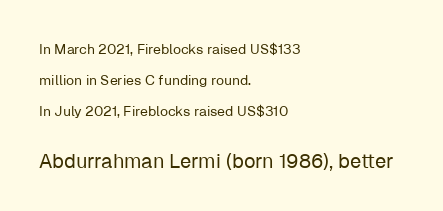
{"italic": "no", "bold": "no", "underline": "no", "align": "left", "line_spacing": "loose", "line_spacing_ratio": 2.2, "letter_spacing": "normal", "letter_spacing_em": 0.0, "larger_block": "second", "size_ratio": 1.43, "glyph_px": 20}
